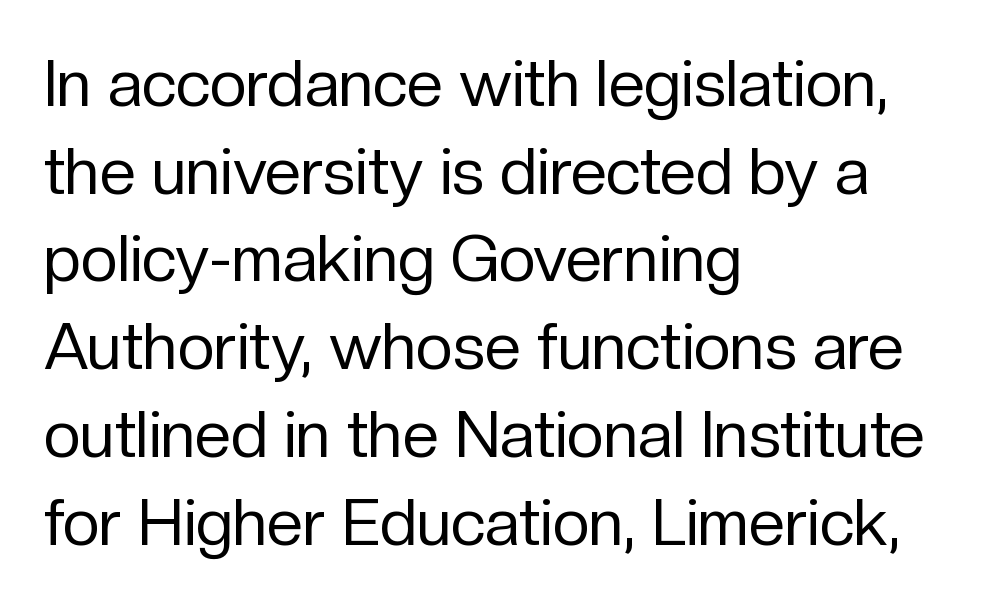
{"serif": "no", "italic": "no", "bold": "no", "weight": "regular", "width": "normal", "stroke_contrast": "low", "x_height": "medium", "monospaced": "no", "underline": "no", "align": "left", "line_spacing": "normal", "line_spacing_ratio": 1.35, "letter_spacing": "normal", "letter_spacing_em": 0.0, "glyph_px": 65}
